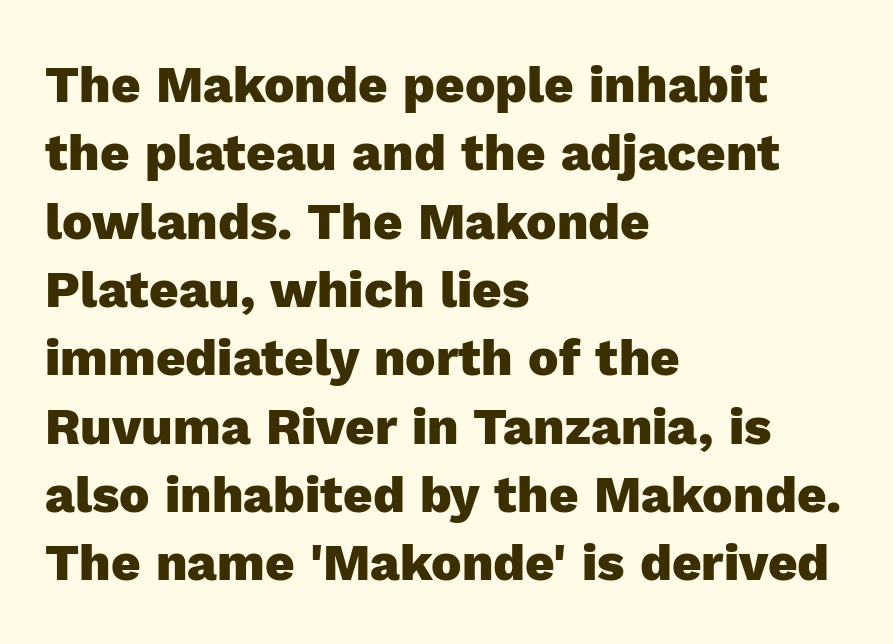
The image shows 51 px heavy sans-serif type, upright; set left-aligned, normal line spacing (1.34x), normal letter spacing, not underlined; a medium x-height.
